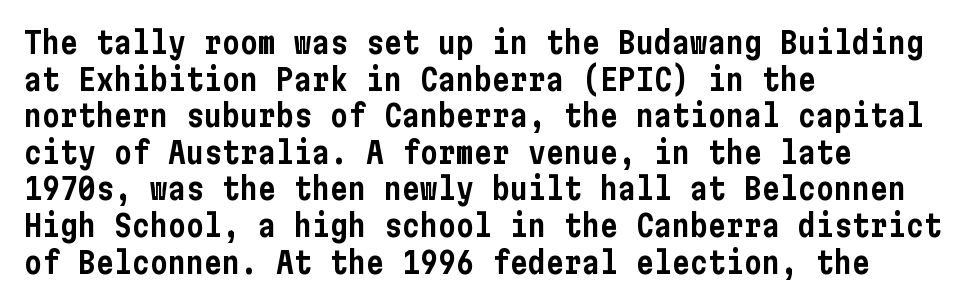
Q: Is the text italic (slanted)? A: No, it is upright.
Q: Is the typeface a serif or a sans-serif typeface? A: Sans-serif.
Q: Is the text underlined? A: No.
Q: How is the paragraph aligned? A: Left-aligned.
Q: Is the spacing between letters normal or unusually wide? A: Normal.
Q: Width (condensed, normal, or wide)? A: Condensed.
Q: Stroke contrast? A: Low.
Q: x-height? A: Medium.
